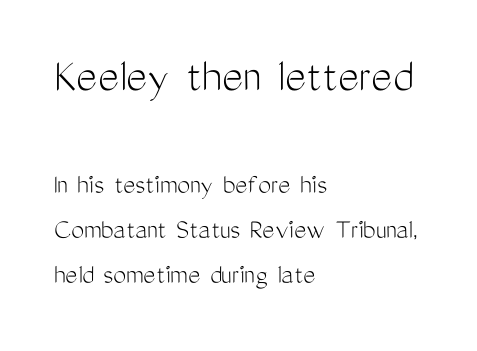
The designer gave the opening block more size than the closing block. The strokes are not fattened; the text isn't bold. Interline gaps are of average width in this sample. Left-aligned paragraph, ragged on the right. Character widths vary here, with narrow letters taking less room than wide ones. The strip under each line holds only bare page.
